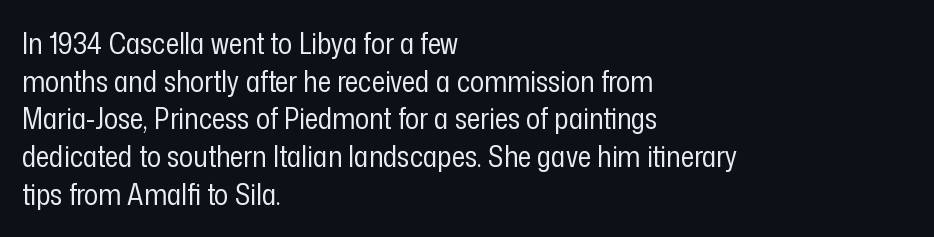
The tracking reads as untouched default to a designer's eye. Stems and bowls with no extra thickness — not bold. Think of a printed novel: that variable character pitch is what you see here. Rendered with straight, roman letterforms.
